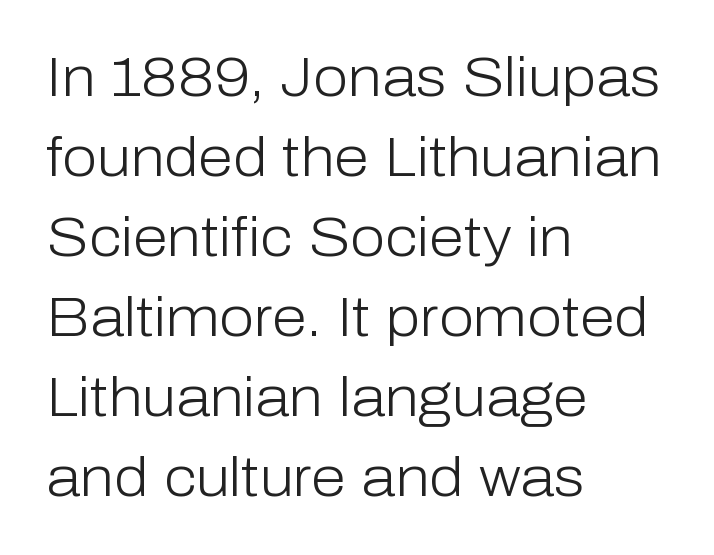
Q: Is the text bold? A: No.
Q: Is the text italic (slanted)? A: No, it is upright.
Q: Is the typeface a serif or a sans-serif typeface? A: Sans-serif.
Q: Is the text underlined? A: No.
Q: How is the paragraph aligned? A: Left-aligned.
Q: Is the spacing between letters normal or unusually wide? A: Normal.
Q: Is the spacing between lines tight, normal or loose? A: Normal.
Q: Width (condensed, normal, or wide)? A: Normal.
Q: Stroke contrast? A: Low.
Q: x-height? A: Medium.
Q: Monospaced? A: No.
